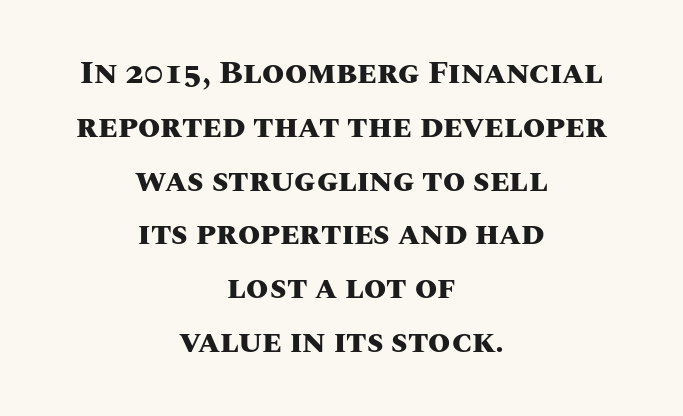
Here the designer chose a conventional face with non-uniform glyph widths. Normally led — the rows are evenly, conventionally spaced. Typeset on center — no edge is straight. No extra tracking has been applied to these lines. Heavy, bold letterforms.
